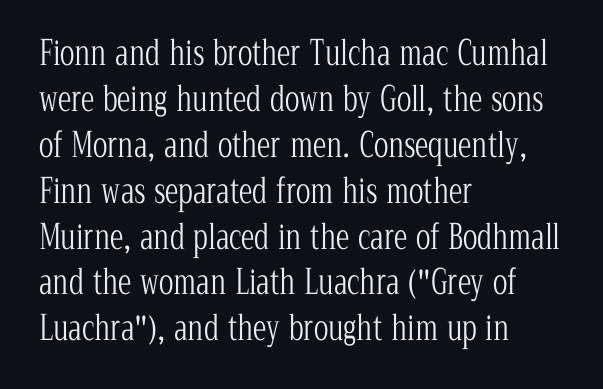
{"serif": "yes", "italic": "no", "bold": "no", "weight": "light", "width": "condensed", "stroke_contrast": "low", "x_height": "medium", "monospaced": "no", "underline": "no", "align": "left", "line_spacing": "normal", "line_spacing_ratio": 1.35, "letter_spacing": "normal", "letter_spacing_em": 0.0, "glyph_px": 34}
